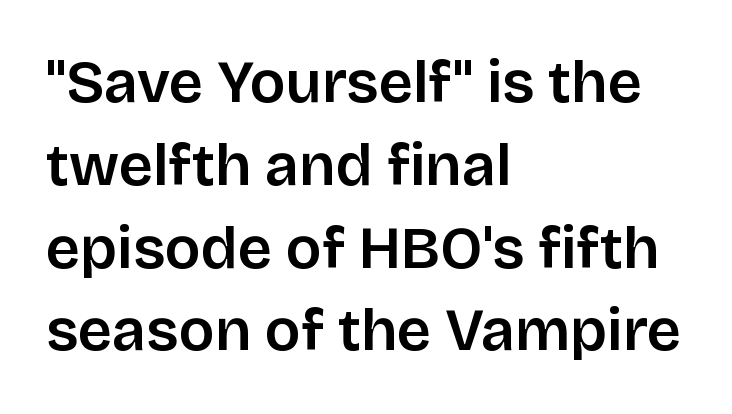
The image shows 60 px semibold sans-serif type, upright; set left-aligned, normal line spacing (1.38x), normal letter spacing, not underlined; low stroke contrast and a large x-height.
